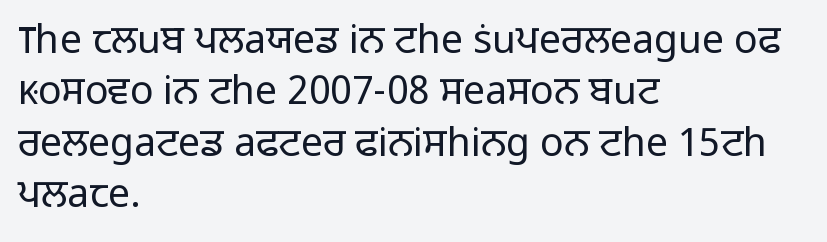
{"serif": "no", "italic": "no", "bold": "no", "weight": "light", "width": "normal", "stroke_contrast": "low", "x_height": "medium", "monospaced": "no", "underline": "no", "align": "left", "line_spacing": "normal", "line_spacing_ratio": 1.32, "letter_spacing": "normal", "letter_spacing_em": 0.0, "glyph_px": 39}
